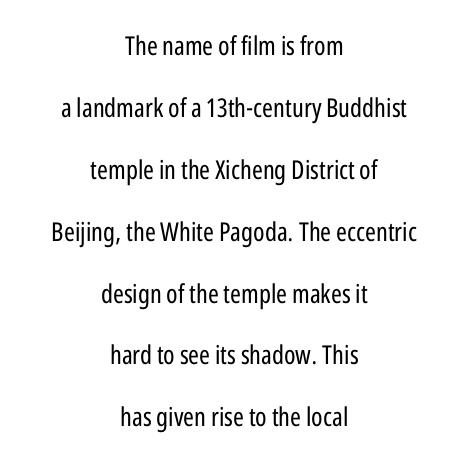
It's the straight-up-and-down kind of type. Vertical stems look standard width or narrower in stroke. Caption: multi-line text, centered on the measure. Quick note: underline off. The passage shown stacks its lines with a broad gap.
